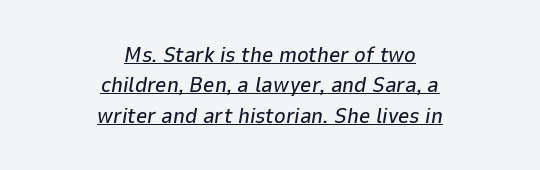
{"italic": "yes", "lean": "right", "slant_degrees": 9, "underline": "yes", "align": "center", "line_spacing": "normal", "line_spacing_ratio": 1.38, "letter_spacing": "normal", "letter_spacing_em": 0.0, "glyph_px": 22}
